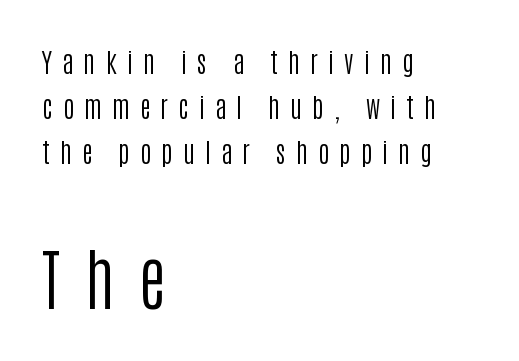
The image shows 67 px regular-weight, condensed sans-serif type, upright; set left-aligned, normal line spacing (1.67x), unusually wide letter spacing (+0.37 em), not underlined; the second (bottom) block is 2.48x larger; low stroke contrast and a large x-height.
